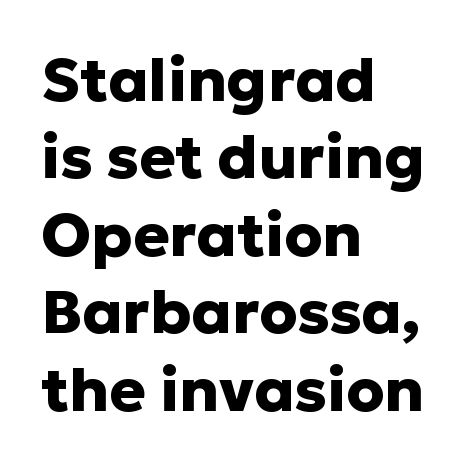
The image shows 61 px heavy sans-serif type, upright; set left-aligned, normal line spacing (1.27x), normal letter spacing, not underlined; low stroke contrast and a medium x-height.
